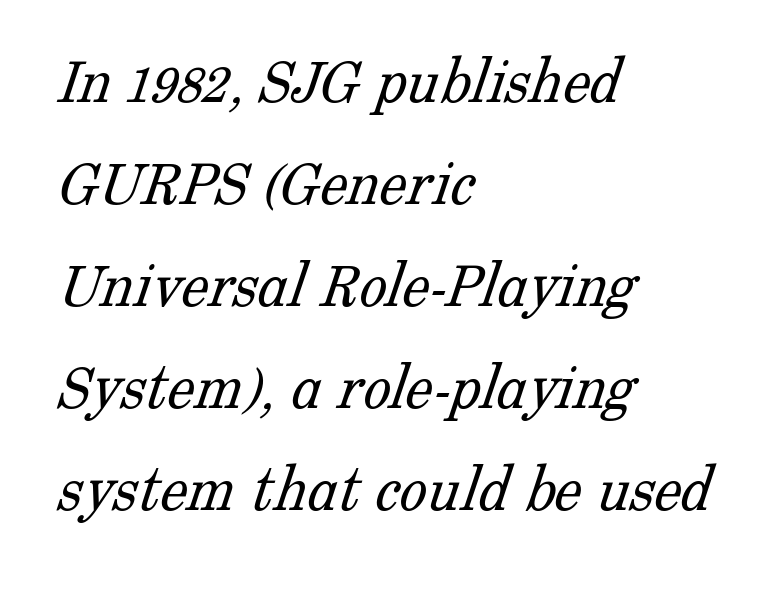
A typesetter would call this leading conventional body-copy spacing. This sample has the flowing, uneven cadence of proportional lettering. Is the stroke heavy? The answer is a plain regular-or-lighter. Descenders hang freely into open space. Typographically, this falls in the serif category. Each word holds together tightly as a unit, with standard inter-letter gaps.
